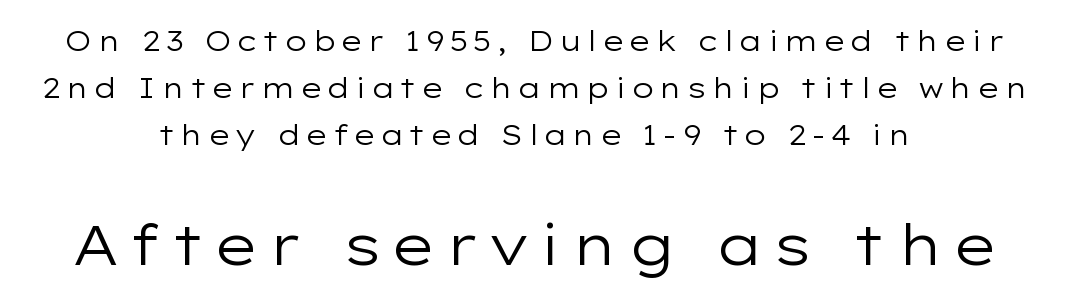
{"serif": "no", "italic": "no", "bold": "no", "weight": "regular", "width": "wide", "stroke_contrast": "low", "x_height": "medium", "monospaced": "no", "underline": "no", "align": "center", "line_spacing": "normal", "line_spacing_ratio": 1.68, "larger_block": "second", "size_ratio": 2.0, "glyph_px": 56}
